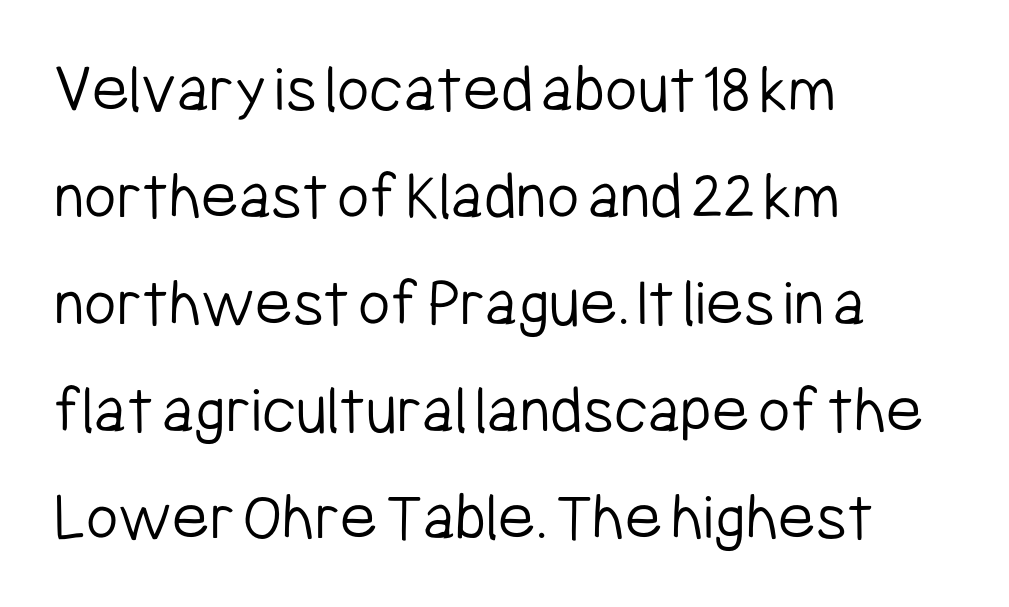
The image shows 70 px light, condensed sans-serif type, upright; set left-aligned, normal line spacing (1.53x), normal letter spacing, not underlined; low stroke contrast and a medium x-height.
